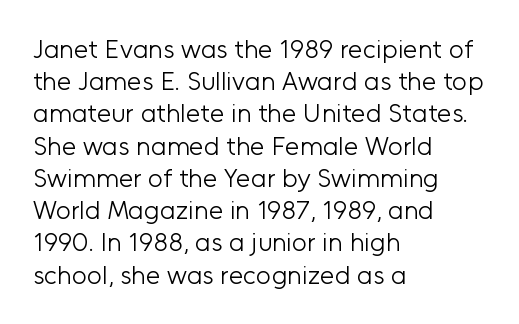
Q: Is the text bold? A: No.
Q: Is the text italic (slanted)? A: No, it is upright.
Q: Is the text underlined? A: No.
Q: How is the paragraph aligned? A: Left-aligned.
Q: Is the spacing between letters normal or unusually wide? A: Normal.
